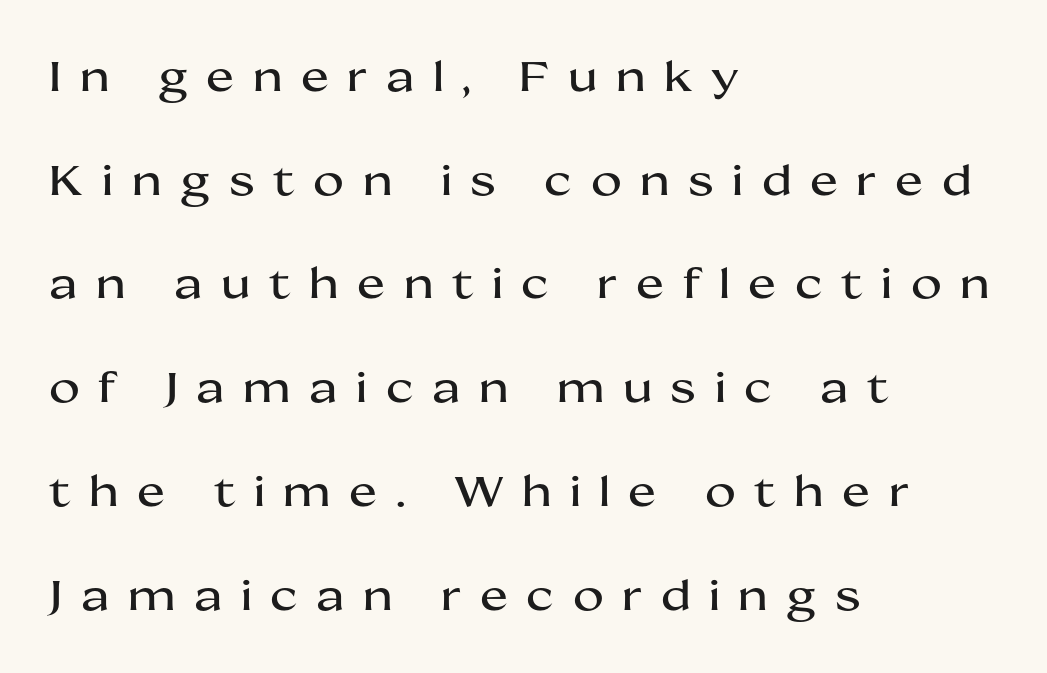
{"italic": "no", "width": "wide", "stroke_contrast": "medium", "x_height": "medium", "monospaced": "no", "underline": "no", "align": "left", "line_spacing": "loose", "line_spacing_ratio": 2.47, "letter_spacing": "wide", "letter_spacing_em": 0.44, "glyph_px": 42}
